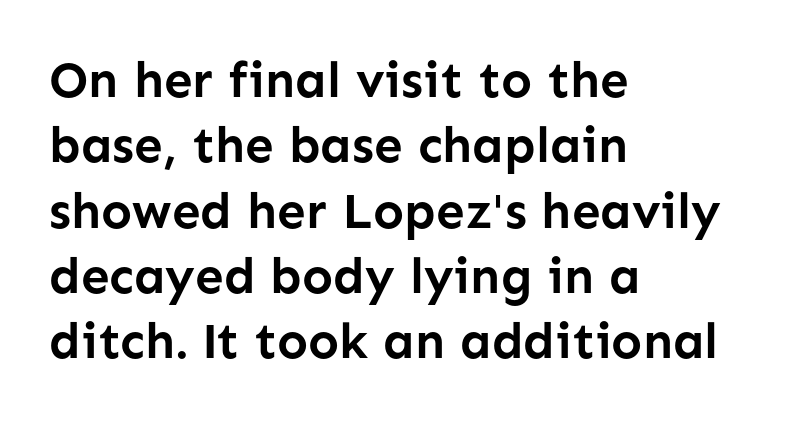
The image shows 51 px semibold sans-serif type, upright; set left-aligned, normal line spacing (1.28x), normal letter spacing, not underlined; low stroke contrast and a medium x-height.
